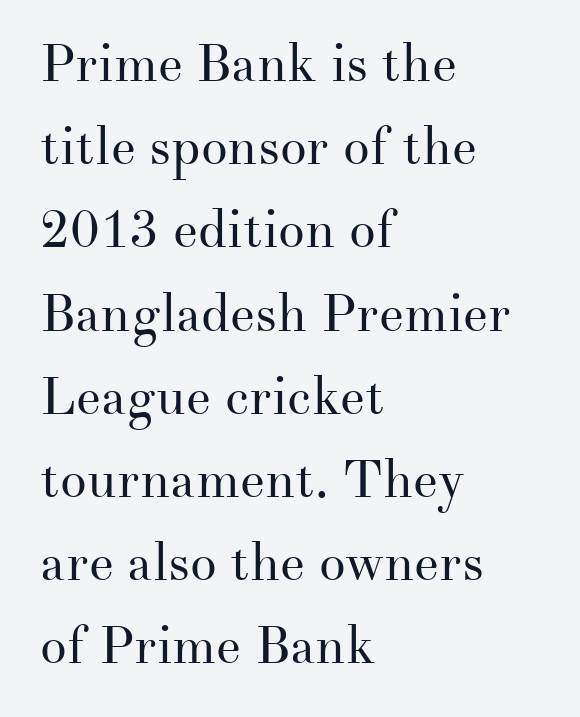
Alignment: flush left. Unlike italic type, these characters show no tilt at all. Does the leading feel generous? No, just average. The strip under each line holds only bare page.
